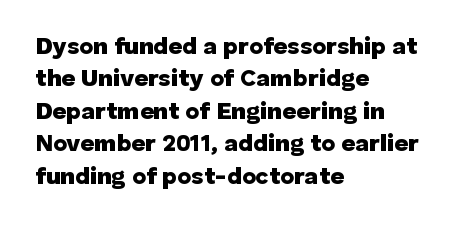
Q: Is the text bold? A: Yes.
Q: Is the text italic (slanted)? A: No, it is upright.
Q: Is the text underlined? A: No.
Q: How is the paragraph aligned? A: Left-aligned.
Q: Is the spacing between letters normal or unusually wide? A: Normal.
Q: Is the spacing between lines tight, normal or loose? A: Normal.
